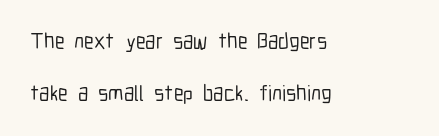
Q: Is the text italic (slanted)? A: No, it is upright.
Q: Is the text underlined? A: No.
Q: How is the paragraph aligned? A: Left-aligned.
Q: Is the spacing between letters normal or unusually wide? A: Normal.
Q: Is the spacing between lines tight, normal or loose? A: Loose.
